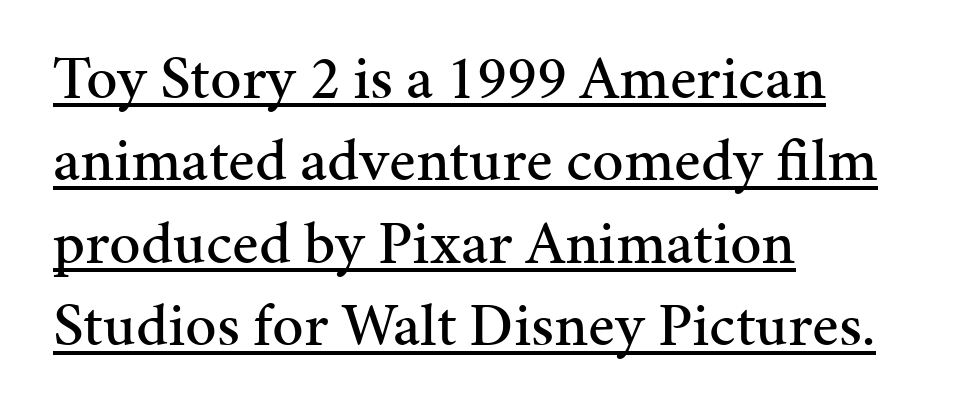
Q: Is the text italic (slanted)? A: No, it is upright.
Q: Is the typeface a serif or a sans-serif typeface? A: Serif.
Q: Is the text underlined? A: Yes.
Q: How is the paragraph aligned? A: Left-aligned.
Q: Is the spacing between letters normal or unusually wide? A: Normal.
Q: Is the spacing between lines tight, normal or loose? A: Normal.
Q: Width (condensed, normal, or wide)? A: Normal.
Q: Stroke contrast? A: Medium.
Q: x-height? A: Medium.
Q: Monospaced? A: No.
